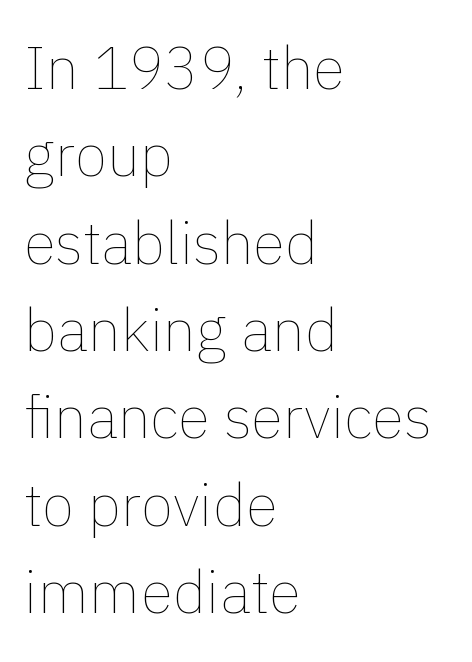
Q: Is the text bold? A: No.
Q: Is the text italic (slanted)? A: No, it is upright.
Q: Is the text underlined? A: No.
Q: How is the paragraph aligned? A: Left-aligned.
Q: Is the spacing between letters normal or unusually wide? A: Normal.
Q: Is the spacing between lines tight, normal or loose? A: Normal.
Q: Width (condensed, normal, or wide)? A: Normal.
Q: Stroke contrast? A: Low.
Q: x-height? A: Medium.
Q: Monospaced? A: No.
